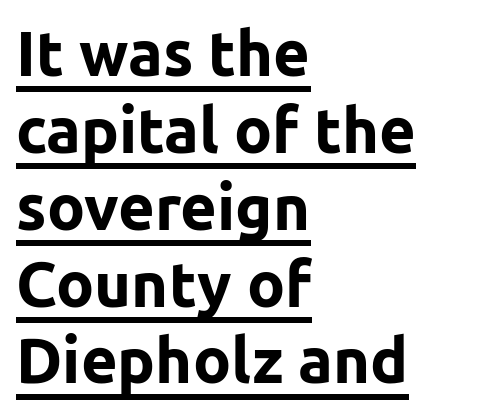
The compositor pushed each line to the left boundary. The type sits square on the baseline with zero lean. I'd call this a sans setting — the letters go barefoot. How are the letters spaced? Ordinarily, with no added tracking. These lines carry a lot of weight — the face is fully bold.
